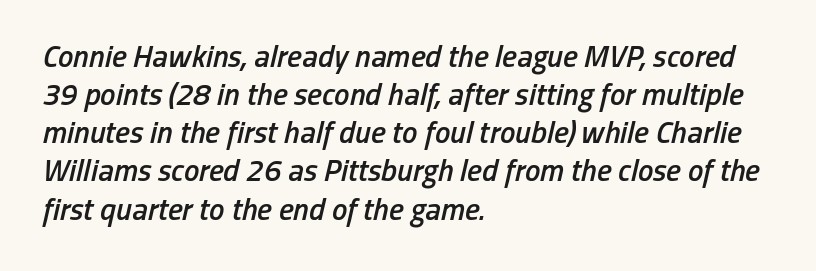
Character widths vary here, with narrow letters taking less room than wide ones. You can tell it's italic because the verticals aren't actually vertical. A student would call this left alignment; a typographer would say flush left, rag right. I'd describe the lettering as semibold — firm but not a full bold. Has an underline been added? It has not.
